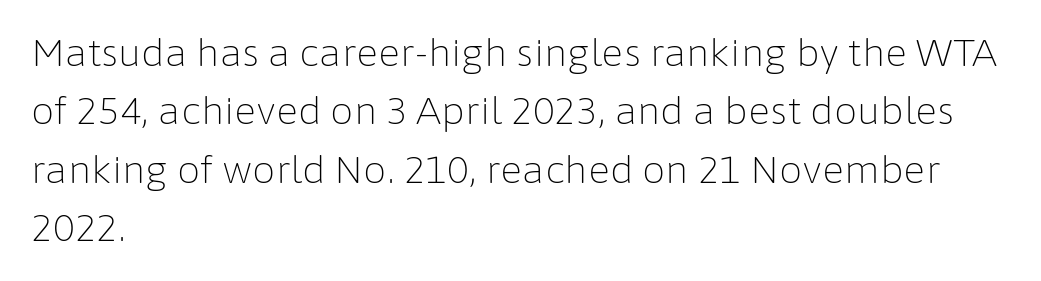
The face used here is proportionally spaced, like ordinary book or web type. Stems and bowls with no extra thickness — not bold. Unmarked baselines from the first word to the last. A normal amount of white space separates one row of letters from the next.
